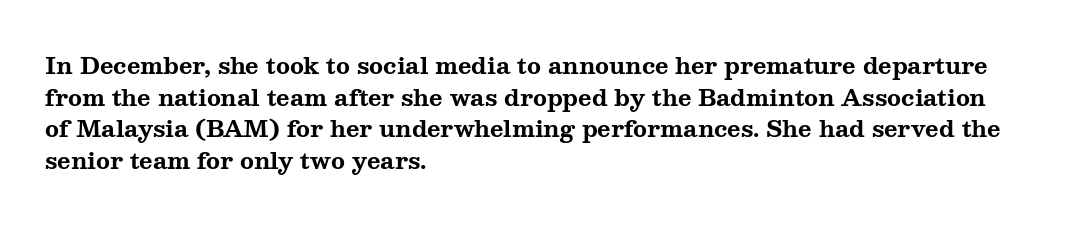
{"italic": "no", "bold": "yes", "underline": "no", "align": "left", "line_spacing": "normal", "line_spacing_ratio": 1.38, "letter_spacing": "normal", "letter_spacing_em": 0.0, "glyph_px": 23}
